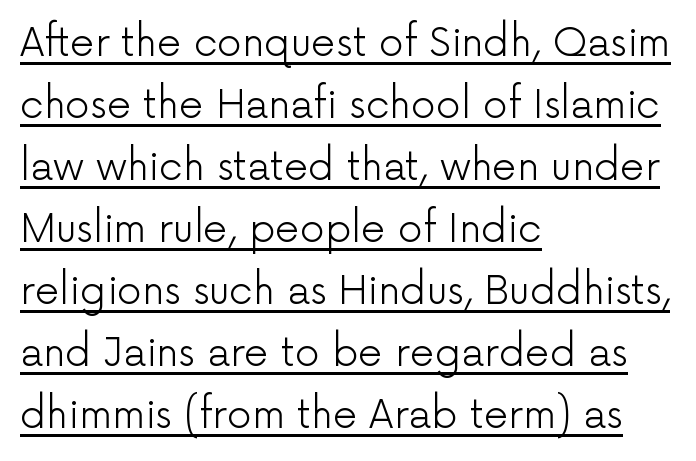
Regular leading. In designer terms, the underline attribute is active on this setting. Proportional: the letters do not fall into vertical columns. Stems here are at most as thick as an everyday book face. Rendered with straight, roman letterforms.
